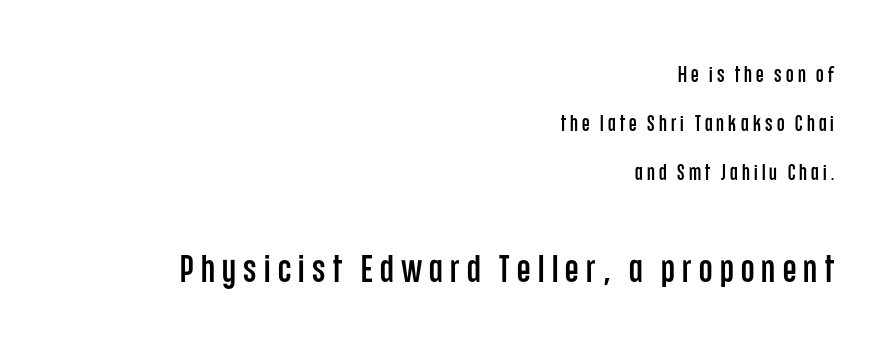
Q: Is the text italic (slanted)? A: No, it is upright.
Q: Is the typeface a serif or a sans-serif typeface? A: Sans-serif.
Q: Is the text underlined? A: No.
Q: How is the paragraph aligned? A: Right-aligned.
Q: Is the spacing between lines tight, normal or loose? A: Loose.
Q: Which block of text is set in a larger size, the first (top) or the second (bottom)? A: The second (bottom) one.
Q: Width (condensed, normal, or wide)? A: Condensed.
Q: Stroke contrast? A: Low.
Q: x-height? A: Large.
Q: Monospaced? A: No.
